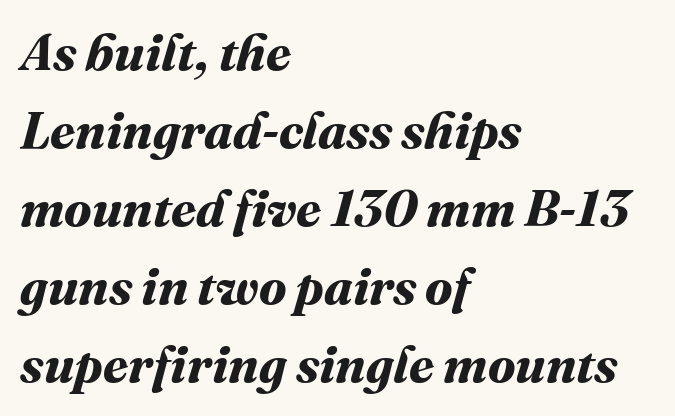
The image shows 51 px bold type; set left-aligned, normal line spacing (1.53x), normal letter spacing, not underlined; medium stroke contrast and a medium x-height.
